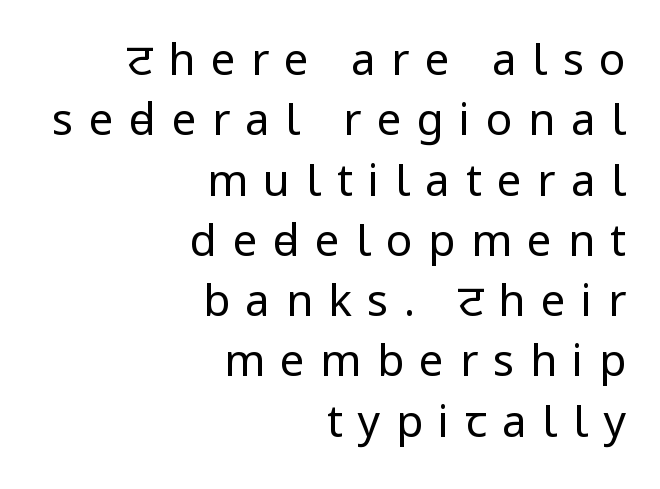
{"serif": "no", "italic": "no", "bold": "no", "weight": "regular", "width": "condensed", "stroke_contrast": "low", "x_height": "large", "monospaced": "no", "underline": "no", "align": "right", "line_spacing": "normal", "line_spacing_ratio": 1.37, "letter_spacing": "wide", "letter_spacing_em": 0.35, "glyph_px": 44}
